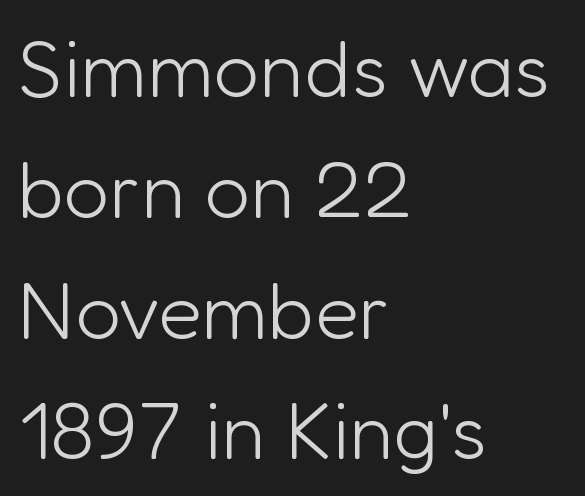
The image shows 80 px light sans-serif type, upright; set left-aligned, normal line spacing (1.51x), normal letter spacing, not underlined; low stroke contrast and a medium x-height.
